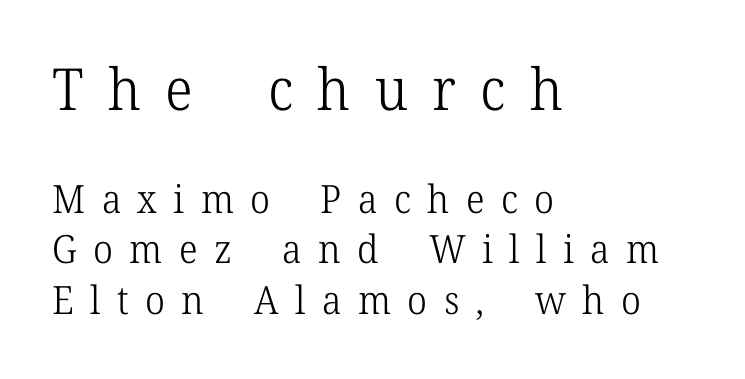
Q: Is the text bold? A: No.
Q: Is the text italic (slanted)? A: No, it is upright.
Q: Is the typeface a serif or a sans-serif typeface? A: Serif.
Q: Is the text underlined? A: No.
Q: How is the paragraph aligned? A: Left-aligned.
Q: Is the spacing between letters normal or unusually wide? A: Unusually wide.
Q: Is the spacing between lines tight, normal or loose? A: Normal.
Q: Which block of text is set in a larger size, the first (top) or the second (bottom)? A: The first (top) one.
Q: Width (condensed, normal, or wide)? A: Normal.
Q: Stroke contrast? A: Low.
Q: x-height? A: Medium.
Q: Monospaced? A: No.
